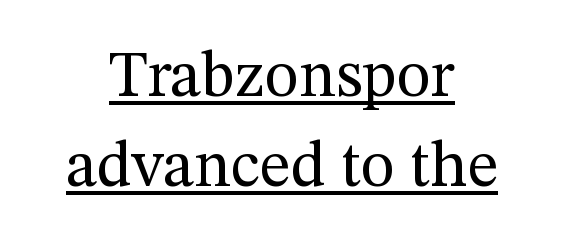
Has an underline been added? It has. Here the designer chose a conventional face with non-uniform glyph widths. Each line is balanced around a shared central axis. This is roman type, the default non-slanted kind.
